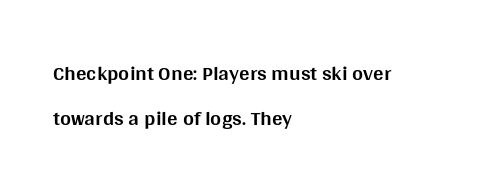
{"italic": "no", "bold": "yes", "underline": "no", "align": "left", "line_spacing": "loose", "line_spacing_ratio": 2.13, "letter_spacing": "normal", "letter_spacing_em": 0.0, "glyph_px": 21}
